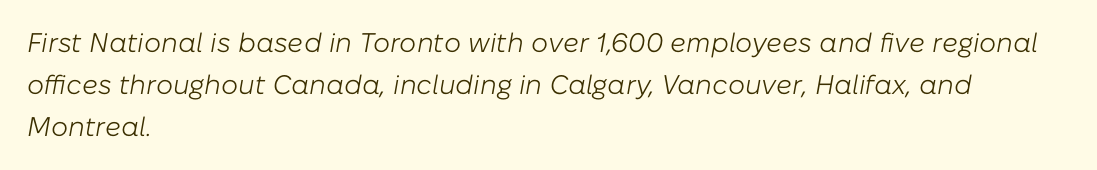
Q: Is the text bold? A: No.
Q: Is the text italic (slanted)? A: Yes, it leans right by about 10 degrees.
Q: Is the text underlined? A: No.
Q: How is the paragraph aligned? A: Left-aligned.
Q: Is the spacing between letters normal or unusually wide? A: Normal.
Q: Is the spacing between lines tight, normal or loose? A: Normal.
